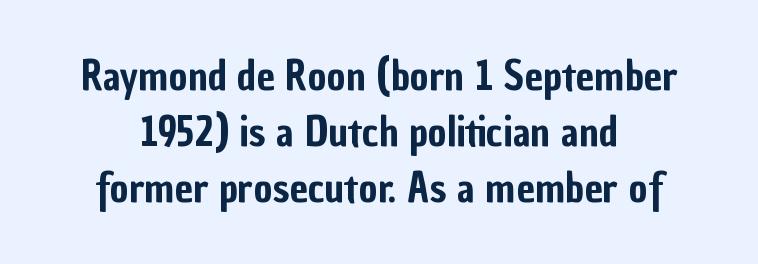
You could not count columns in this text — the font is proportionally spaced. Underlining? Definitely not there. The letters stand straight up with perfectly vertical stems. Students, observe: this is what conventionally led text looks like. Tracking value appears to be zero — textbook default spacing. These lines are composed in type without serifs.
